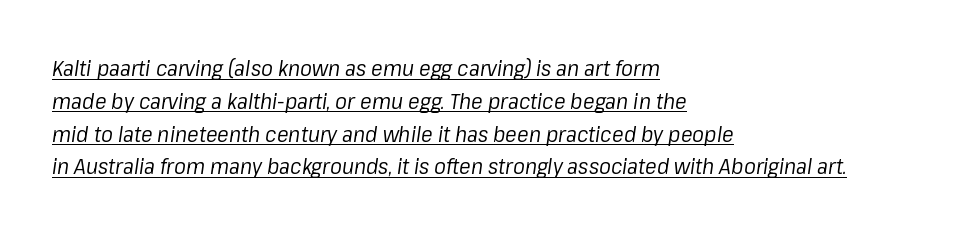
Horizontal alignment here is leftward, the default for most running prose. Normally led — the rows are evenly, conventionally spaced. Does extra space separate the letters? No, they use regular spacing. This sample uses an oblique cut, with every glyph tilted off the vertical. The lettering is marked with a stroke running underneath it.
